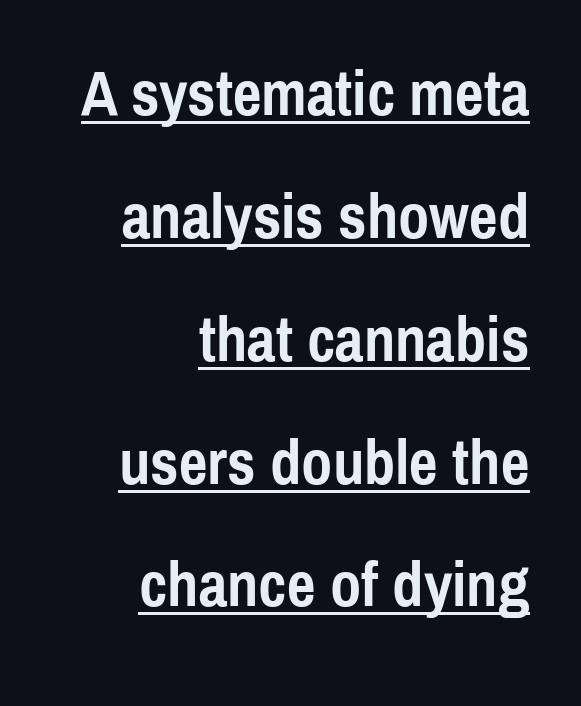
{"serif": "no", "italic": "no", "bold": "yes", "weight": "semibold", "width": "condensed", "x_height": "medium", "monospaced": "no", "underline": "yes", "align": "right", "line_spacing": "loose", "line_spacing_ratio": 1.95, "letter_spacing": "normal", "letter_spacing_em": 0.0, "glyph_px": 63}
